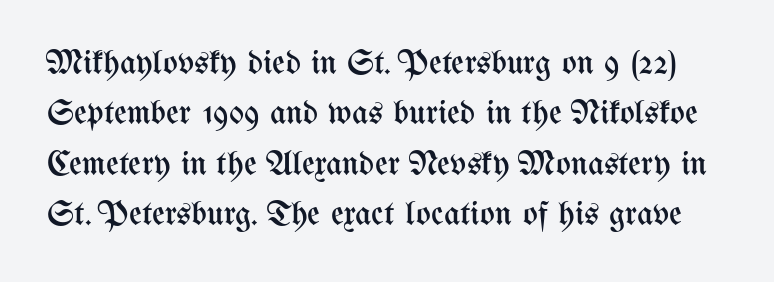
{"italic": "no", "bold": "no", "weight": "regular", "width": "condensed", "stroke_contrast": "medium", "x_height": "medium", "monospaced": "no", "underline": "no", "line_spacing": "normal", "line_spacing_ratio": 1.44, "letter_spacing": "normal", "letter_spacing_em": 0.0, "glyph_px": 35}
